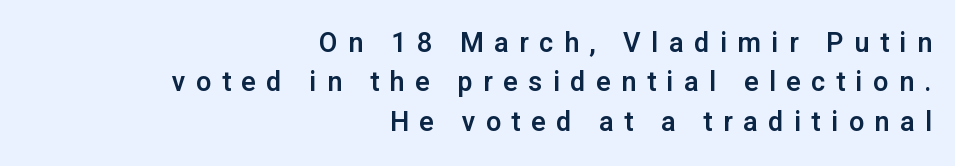
{"italic": "no", "underline": "no", "align": "right", "line_spacing": "normal", "line_spacing_ratio": 1.46, "letter_spacing": "wide", "letter_spacing_em": 0.39, "glyph_px": 27}
